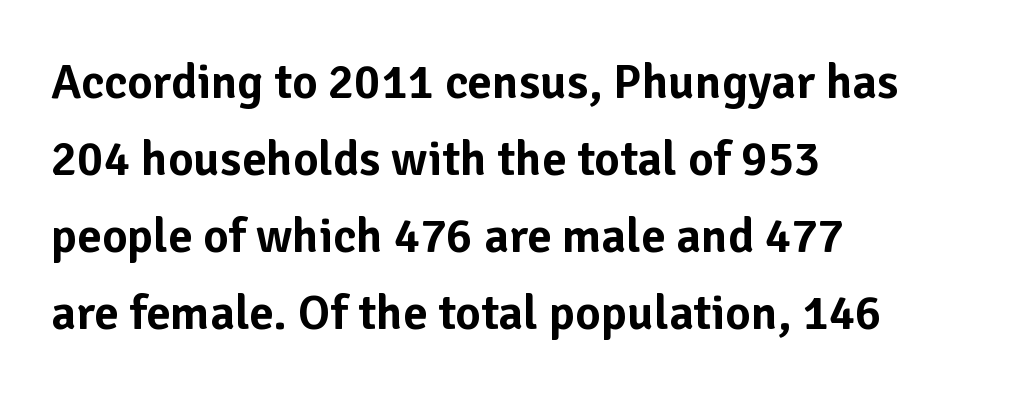
Q: Is the text italic (slanted)? A: No, it is upright.
Q: Is the typeface a serif or a sans-serif typeface? A: Sans-serif.
Q: Is the text underlined? A: No.
Q: How is the paragraph aligned? A: Left-aligned.
Q: Is the spacing between letters normal or unusually wide? A: Normal.
Q: Is the spacing between lines tight, normal or loose? A: Normal.
Q: Width (condensed, normal, or wide)? A: Normal.
Q: Stroke contrast? A: Low.
Q: x-height? A: Medium.
Q: Monospaced? A: No.
